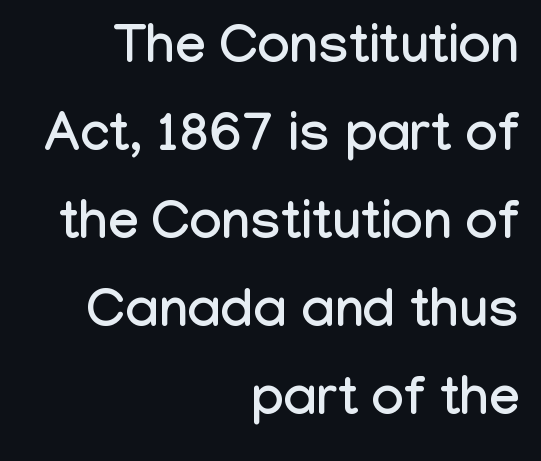
{"serif": "no", "italic": "no", "width": "condensed", "stroke_contrast": "low", "x_height": "medium", "monospaced": "no", "underline": "no", "align": "right", "line_spacing": "normal", "line_spacing_ratio": 1.63, "letter_spacing": "normal", "letter_spacing_em": 0.0, "glyph_px": 54}
